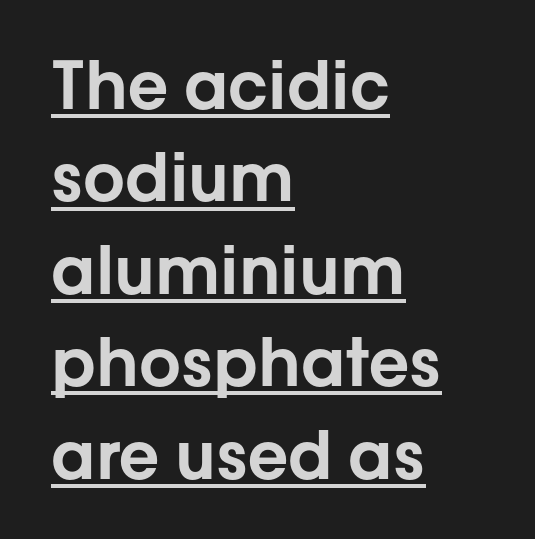
{"serif": "no", "italic": "no", "width": "normal", "stroke_contrast": "low", "x_height": "medium", "monospaced": "no", "underline": "yes", "align": "left", "line_spacing": "normal", "line_spacing_ratio": 1.4, "letter_spacing": "normal", "letter_spacing_em": 0.0, "glyph_px": 66}
